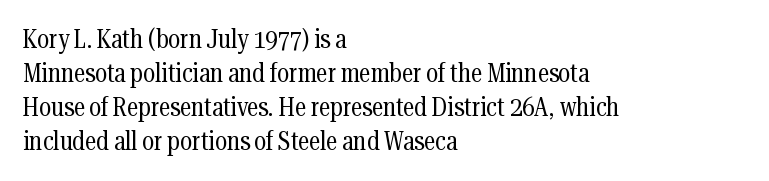
Q: Is the text bold? A: No.
Q: Is the text italic (slanted)? A: No, it is upright.
Q: Is the text underlined? A: No.
Q: How is the paragraph aligned? A: Left-aligned.
Q: Is the spacing between letters normal or unusually wide? A: Normal.
Q: Is the spacing between lines tight, normal or loose? A: Normal.
